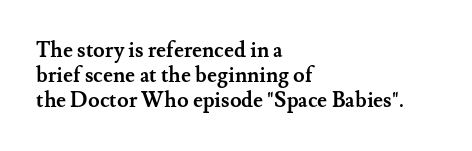
Q: Is the text bold? A: Yes.
Q: Is the text italic (slanted)? A: No, it is upright.
Q: Is the text underlined? A: No.
Q: How is the paragraph aligned? A: Left-aligned.
Q: Is the spacing between letters normal or unusually wide? A: Normal.
